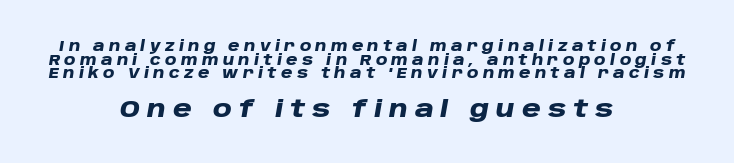
Q: Is the text bold? A: Yes.
Q: Is the text italic (slanted)? A: Yes, it leans right by about 10 degrees.
Q: Is the text underlined? A: No.
Q: How is the paragraph aligned? A: Centered.
Q: Is the spacing between letters normal or unusually wide? A: Unusually wide.
Q: Is the spacing between lines tight, normal or loose? A: Tight.
Q: Which block of text is set in a larger size, the first (top) or the second (bottom)? A: The second (bottom) one.
